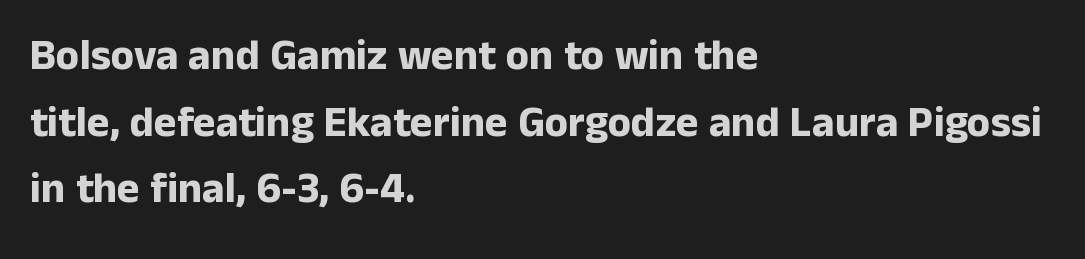
{"serif": "no", "italic": "no", "bold": "yes", "weight": "bold", "width": "normal", "stroke_contrast": "low", "x_height": "medium", "monospaced": "no", "underline": "no", "align": "left", "line_spacing": "normal", "line_spacing_ratio": 1.55, "letter_spacing": "normal", "letter_spacing_em": 0.0, "glyph_px": 43}
